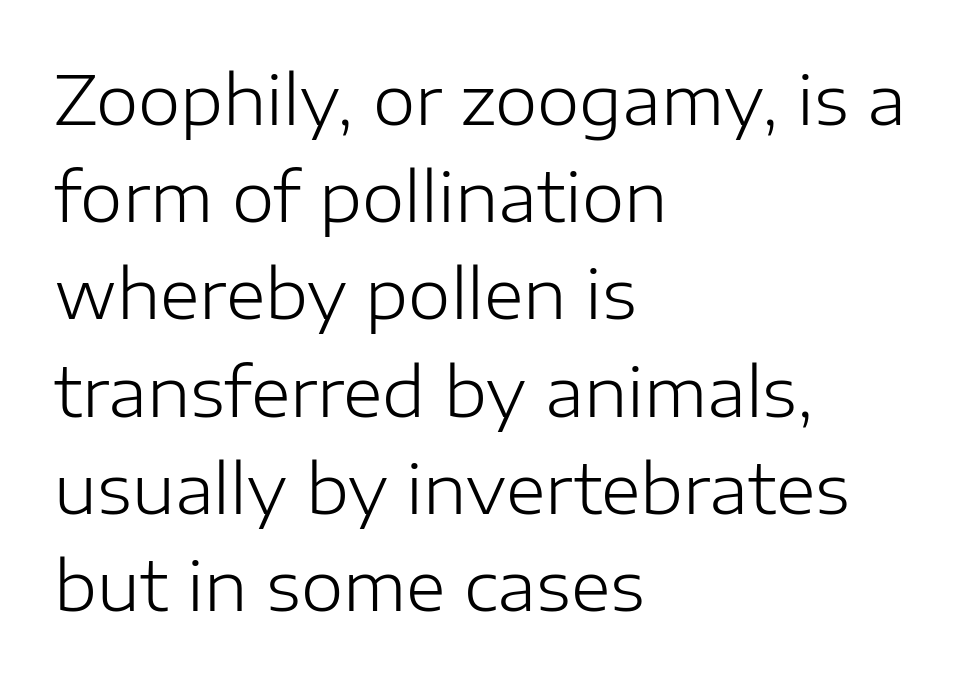
The image shows 68 px light sans-serif type, upright; set left-aligned, normal line spacing (1.43x), normal letter spacing, not underlined; low stroke contrast and a medium x-height.
